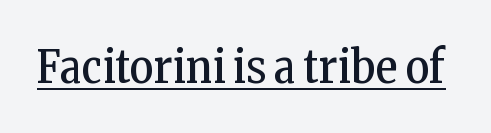
{"serif": "yes", "italic": "no", "bold": "no", "weight": "regular", "width": "condensed", "stroke_contrast": "low", "x_height": "medium", "monospaced": "no", "underline": "yes", "letter_spacing": "normal", "letter_spacing_em": 0.0, "glyph_px": 46}
